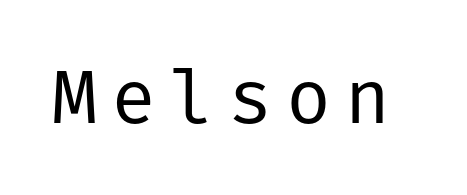
The letters stand straight up with perfectly vertical stems. Rule under the text: the space is simply empty. The face looks like a standard text weight, possibly lighter. What kind of face is this? One without serifs — a sans.
